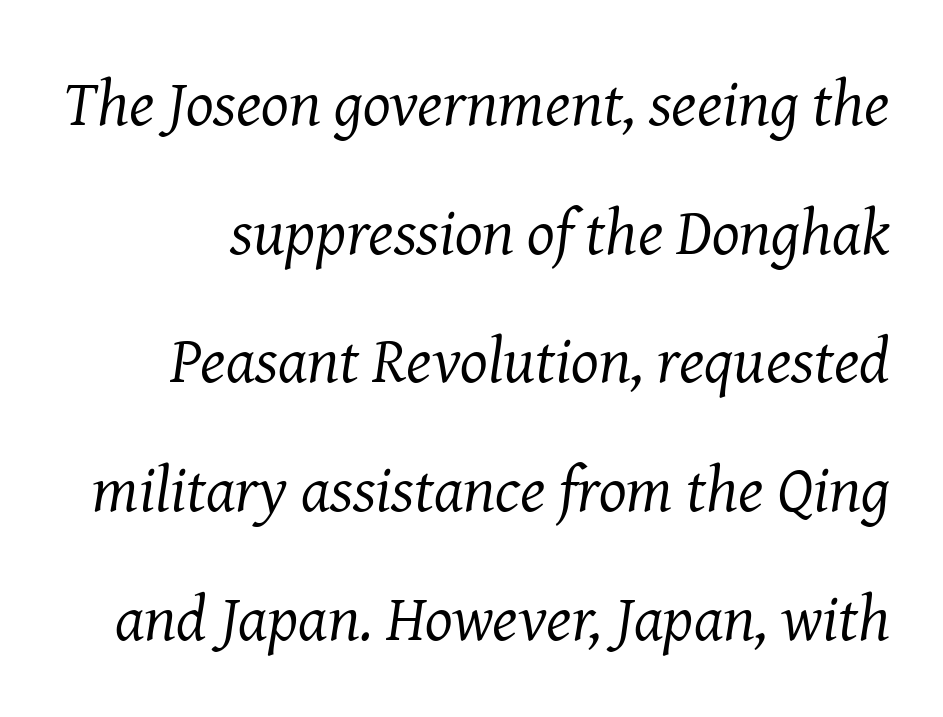
Looks like regular typesetting: each glyph gets only the width it needs. The glyphs look as if they've been sheared to an angle. The glyphs in this specimen are seriffed. Words float on clear page, feet unadorned. This block would shrink considerably if given ordinary leading; it's expanded now.
